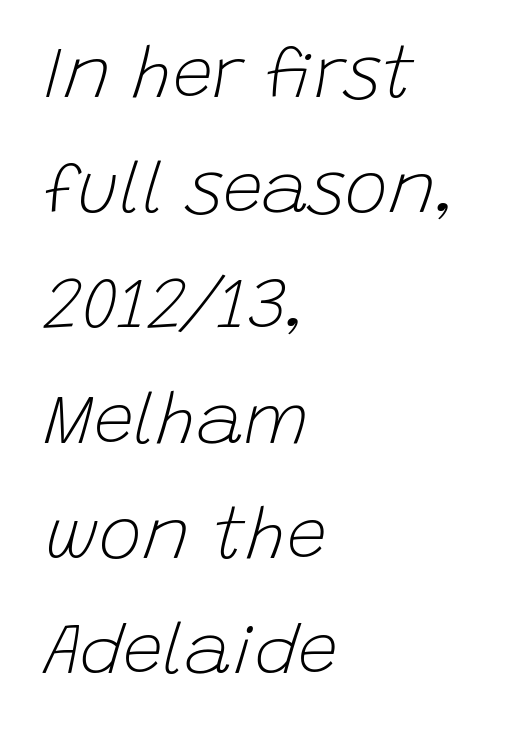
The image shows 72 px light type, italic (leaning right); set left-aligned, normal line spacing (1.6x), normal letter spacing, not underlined; low stroke contrast and a large x-height.
